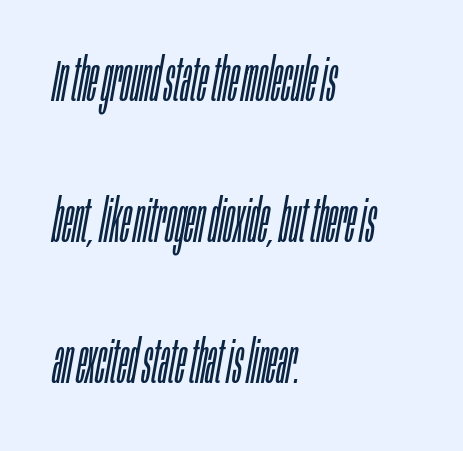
Letter spacing: default. Glance below the letters and you will spot only blank space. Weight: regular or lighter. A typesetter would call this proportional, since set widths differ per character. Leading is clearly above the norm, producing a sparse column. Horizontally, the lines are justified to the leading edge only.
